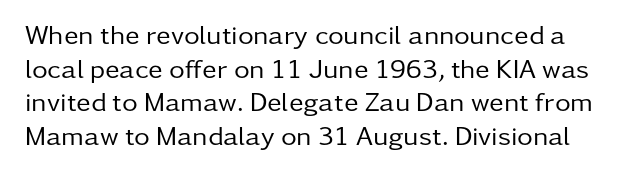
{"italic": "no", "bold": "no", "underline": "no", "line_spacing": "normal", "line_spacing_ratio": 1.25, "letter_spacing": "normal", "letter_spacing_em": 0.0, "glyph_px": 27}
